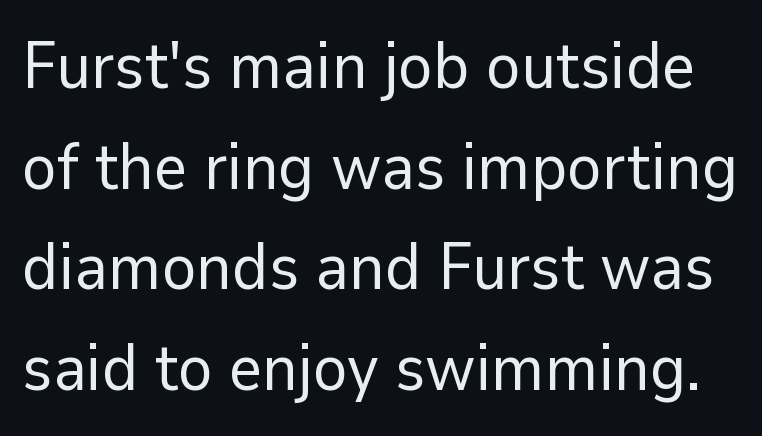
{"serif": "no", "italic": "no", "bold": "no", "weight": "regular", "width": "normal", "stroke_contrast": "low", "x_height": "medium", "monospaced": "no", "underline": "no", "line_spacing": "normal", "line_spacing_ratio": 1.55, "letter_spacing": "normal", "letter_spacing_em": 0.0, "glyph_px": 65}
